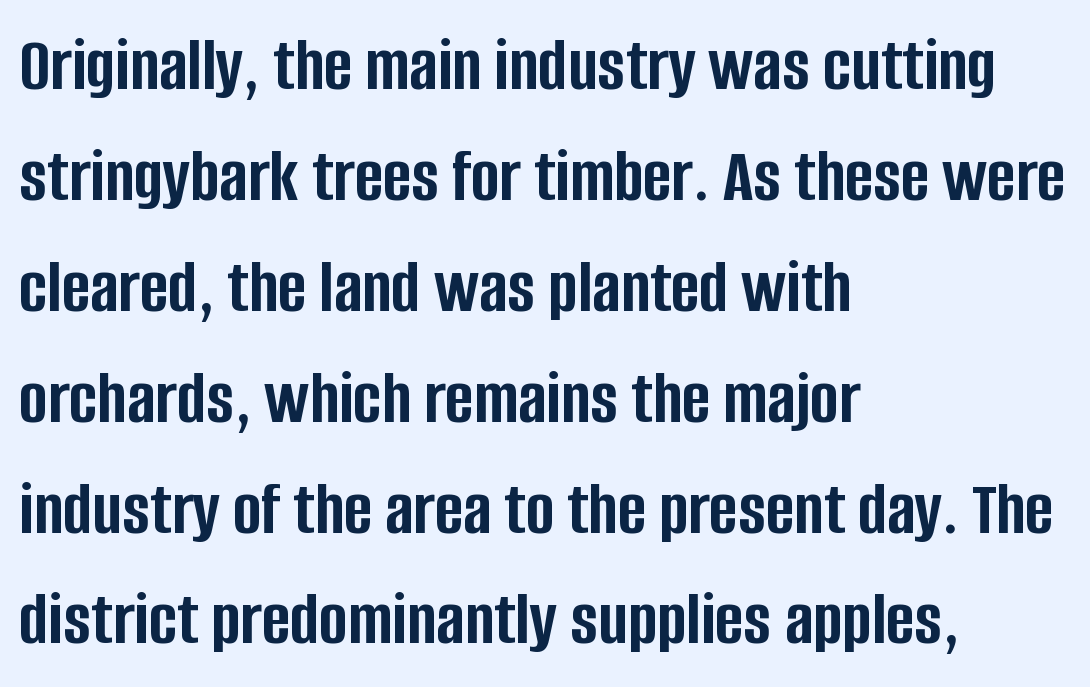
The rendering uses natural spacing where letterforms have individual widths. Regular leading. Visually the block forms a straight wall on the left and a jagged coastline on the right. Nobody drew a line under any word here.
